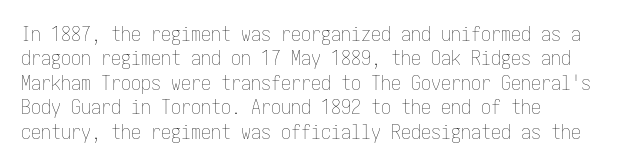
These lines keep a tight, regular rhythm from letter to letter. In CSS terms this would be text-align: left. Weight: in the light-to-regular range. This is roman type, the default non-slanted kind. Decoration check: the copy has no underline.
